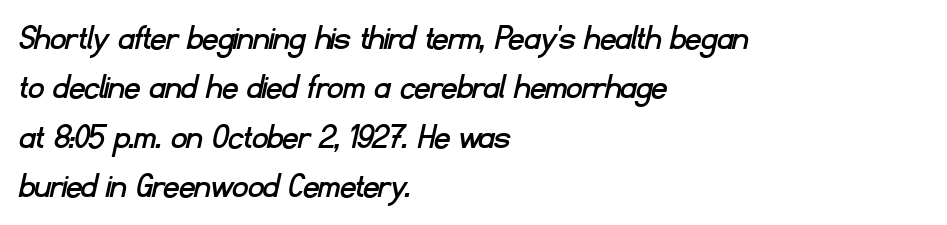
The image shows 38 px sans-serif type; set left-aligned, normal line spacing (1.3x), normal letter spacing, not underlined; low stroke contrast and a small x-height.
